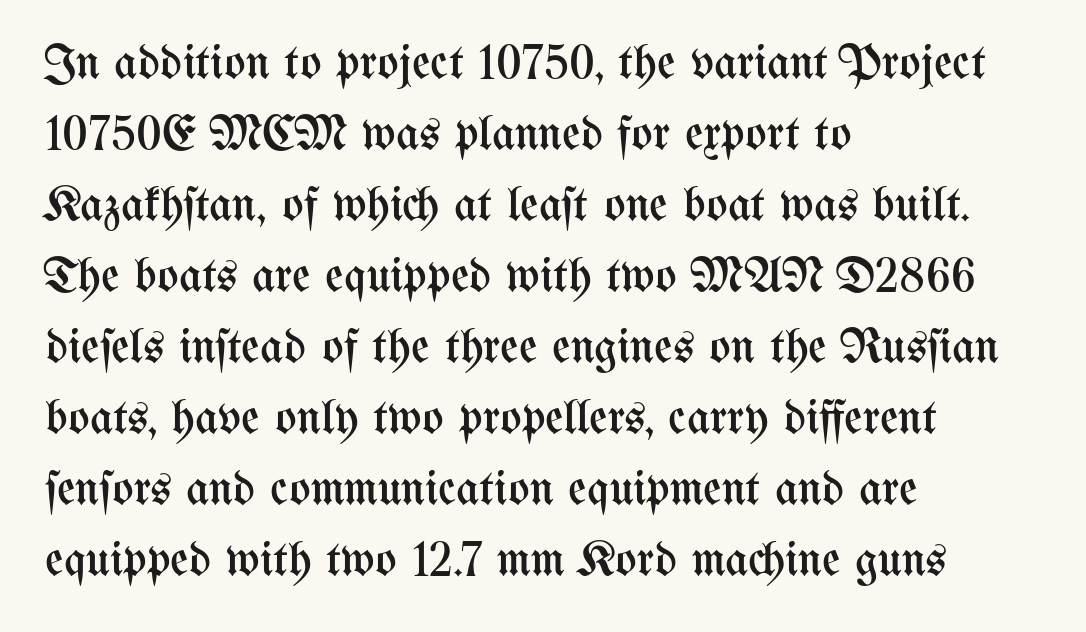
{"italic": "no", "bold": "no", "weight": "regular", "width": "condensed", "stroke_contrast": "medium", "x_height": "medium", "monospaced": "no", "underline": "no", "align": "left", "line_spacing": "normal", "line_spacing_ratio": 1.42, "letter_spacing": "normal", "letter_spacing_em": 0.0, "glyph_px": 50}
